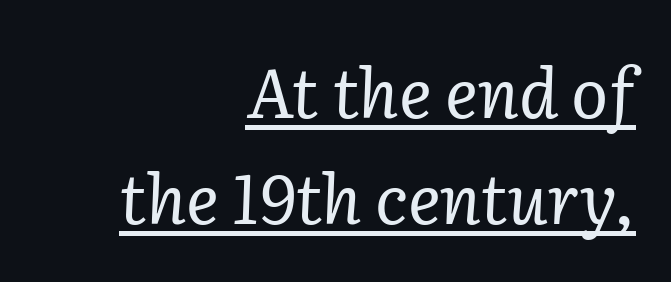
Q: Is the text bold? A: No.
Q: Is the text italic (slanted)? A: Yes, it leans right by about 2 degrees.
Q: Is the typeface a serif or a sans-serif typeface? A: Serif.
Q: Is the text underlined? A: Yes.
Q: How is the paragraph aligned? A: Right-aligned.
Q: Is the spacing between letters normal or unusually wide? A: Normal.
Q: Is the spacing between lines tight, normal or loose? A: Normal.
Q: Width (condensed, normal, or wide)? A: Normal.
Q: Stroke contrast? A: Low.
Q: x-height? A: Medium.
Q: Monospaced? A: No.
